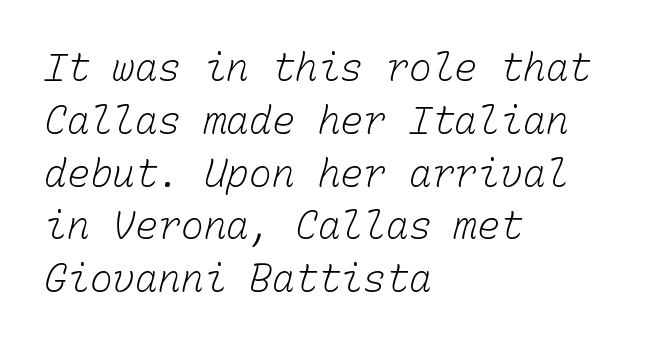
The image shows 38 px light type, monospaced; set left-aligned, normal line spacing (1.39x), normal letter spacing, not underlined; low stroke contrast and a medium x-height.
